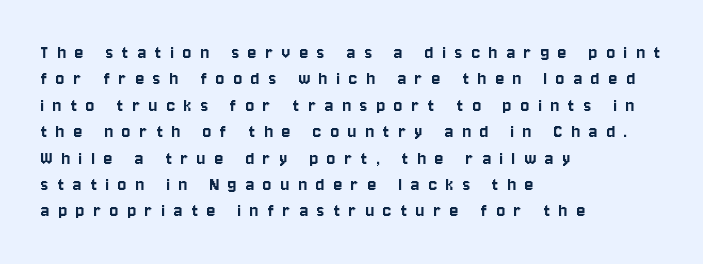
The image shows 20 px text type, upright; set left-aligned, normal line spacing (1.32x), unusually wide letter spacing (+0.45 em), not underlined.
